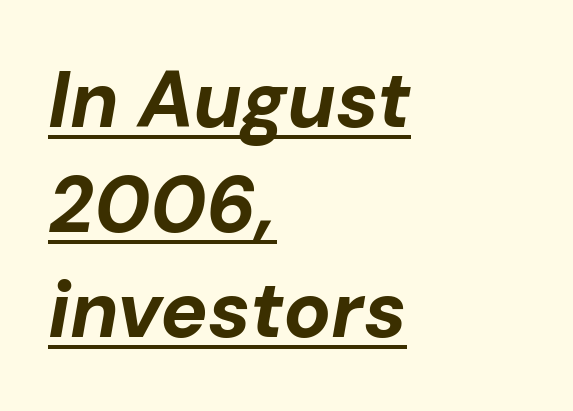
Character widths vary here, with narrow letters taking less room than wide ones. These lines carry a lot of weight — the face is fully bold. The line-height multiplier appears to be the usual default. The rendering anchors every line to the left-hand side. This sample uses plain, unmodified letter spacing. Looking at the ascenders, they clearly lean.
